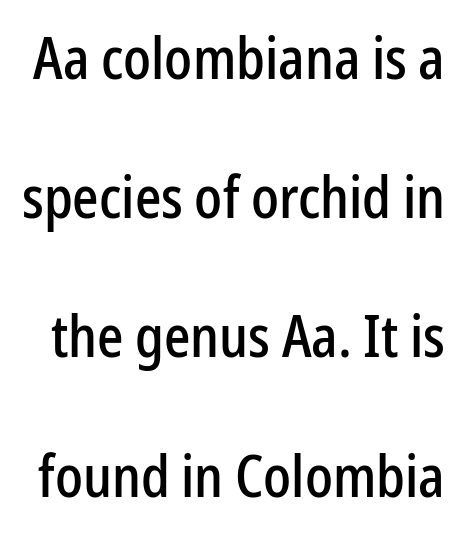
Q: Is the text italic (slanted)? A: No, it is upright.
Q: Is the typeface a serif or a sans-serif typeface? A: Sans-serif.
Q: Is the text underlined? A: No.
Q: Is the spacing between letters normal or unusually wide? A: Normal.
Q: Is the spacing between lines tight, normal or loose? A: Loose.
Q: Width (condensed, normal, or wide)? A: Condensed.
Q: Stroke contrast? A: Low.
Q: x-height? A: Medium.
Q: Monospaced? A: No.
